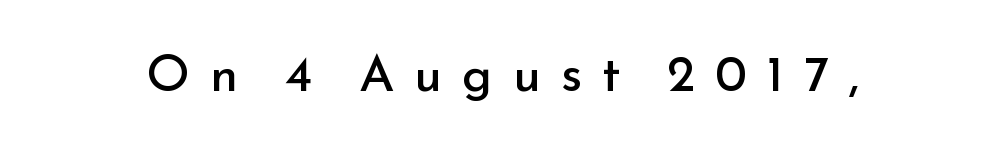
{"serif": "no", "italic": "no", "bold": "no", "weight": "regular", "width": "normal", "stroke_contrast": "low", "x_height": "small", "monospaced": "no", "underline": "no", "letter_spacing": "wide", "letter_spacing_em": 0.39, "glyph_px": 51}
